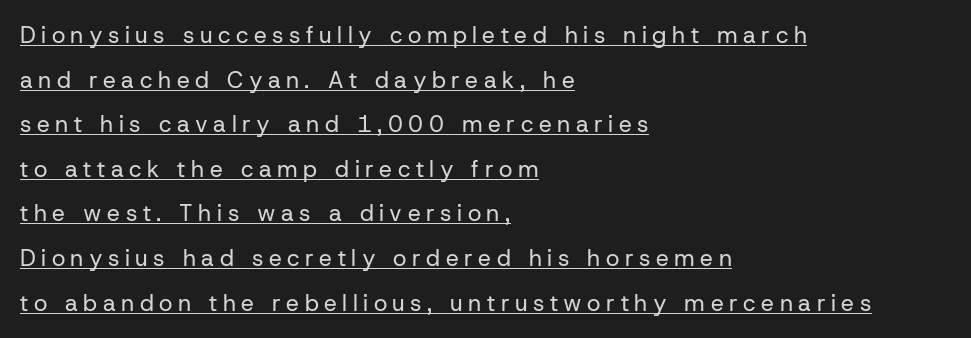
Has an underline been added? It has. This is the regular roman posture of the typeface. Quick note: interline space is abundant. Caption: face not bold, strokes unweighted. There is plenty of visible air inserted between adjacent glyphs. Line beginnings align vertically; line endings do not.
